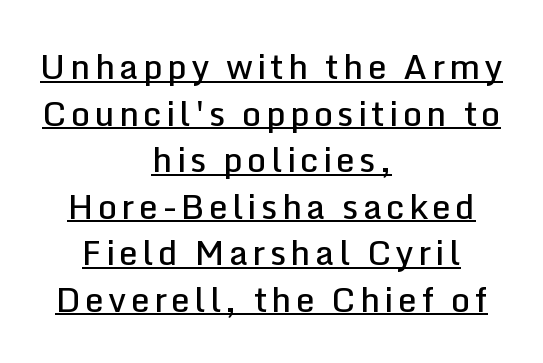
{"serif": "no", "italic": "no", "bold": "semi", "weight": "semibold", "width": "normal", "stroke_contrast": "low", "x_height": "medium", "monospaced": "no", "underline": "yes", "align": "center", "line_spacing": "normal", "line_spacing_ratio": 1.37, "glyph_px": 34}
